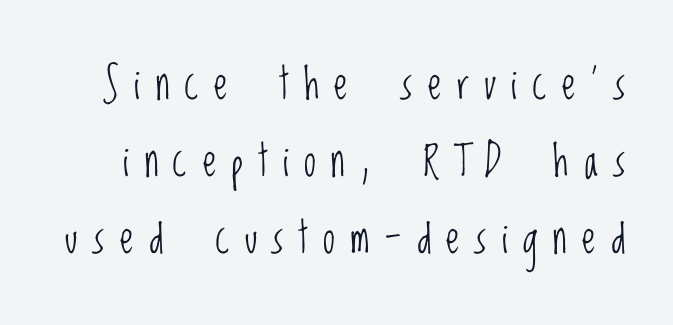
The image shows 43 px light, condensed sans-serif type, upright; set line spacing 1.79x, unusually wide letter spacing (+0.36 em), not underlined; low stroke contrast and a large x-height.
